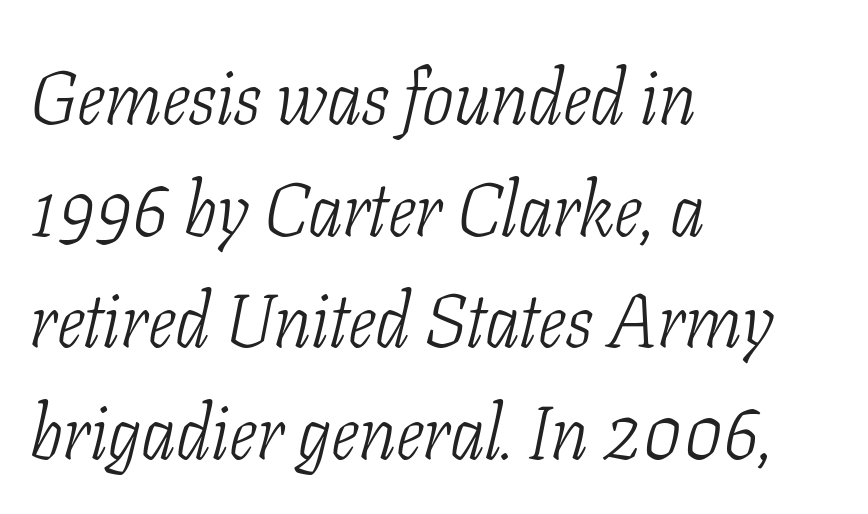
Q: Is the text bold? A: No.
Q: Is the text italic (slanted)? A: Yes, it leans right by about 11 degrees.
Q: Is the typeface a serif or a sans-serif typeface? A: Serif.
Q: Is the text underlined? A: No.
Q: How is the paragraph aligned? A: Left-aligned.
Q: Is the spacing between letters normal or unusually wide? A: Normal.
Q: Is the spacing between lines tight, normal or loose? A: Normal.
Q: Width (condensed, normal, or wide)? A: Condensed.
Q: Stroke contrast? A: Low.
Q: x-height? A: Medium.
Q: Monospaced? A: No.
